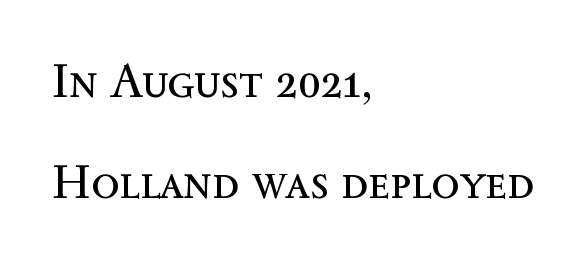
The image shows 47 px regular-weight type, upright; set left-aligned, loose line spacing (2.14x), normal letter spacing, not underlined; a medium x-height.
